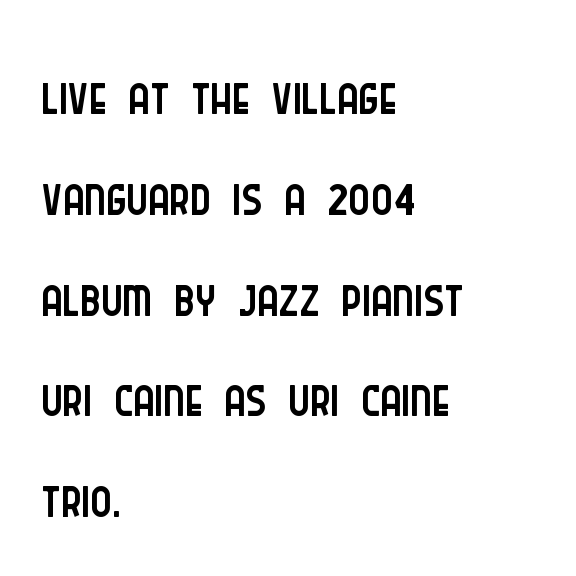
The image shows 80 px light, condensed sans-serif type, upright; set left-aligned, normal line spacing (1.26x), normal letter spacing, not underlined; low stroke contrast and a large x-height.
